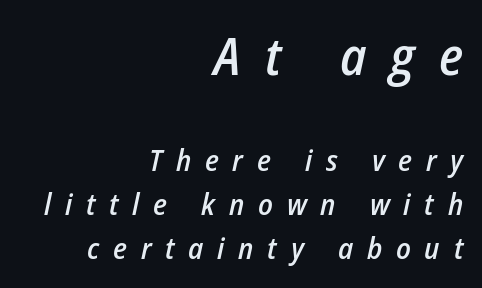
{"italic": "yes", "lean": "right", "slant_degrees": 12, "bold": "semi", "weight": "semibold", "width": "condensed", "stroke_contrast": "low", "x_height": "medium", "monospaced": "no", "underline": "no", "align": "right", "line_spacing": "normal", "line_spacing_ratio": 1.48, "letter_spacing": "wide", "letter_spacing_em": 0.46, "larger_block": "first", "size_ratio": 1.73, "glyph_px": 52}
